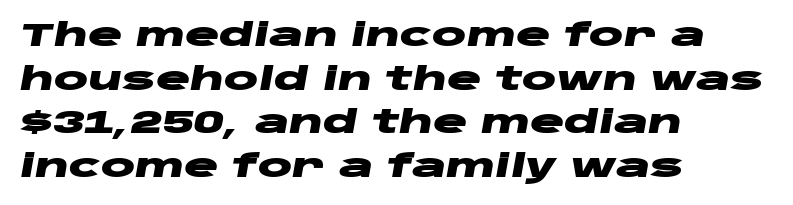
{"italic": "yes", "lean": "right", "slant_degrees": 10, "bold": "yes", "weight": "heavy", "width": "wide", "stroke_contrast": "low", "x_height": "large", "monospaced": "no", "underline": "no", "align": "left", "line_spacing": "normal", "line_spacing_ratio": 1.36, "letter_spacing": "normal", "letter_spacing_em": 0.0, "glyph_px": 32}
